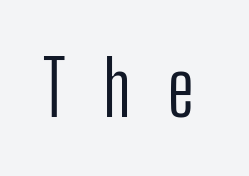
{"serif": "no", "italic": "no", "bold": "no", "weight": "light", "width": "condensed", "stroke_contrast": "low", "x_height": "medium", "monospaced": "no", "underline": "no", "letter_spacing": "wide", "letter_spacing_em": 0.48, "glyph_px": 76}
